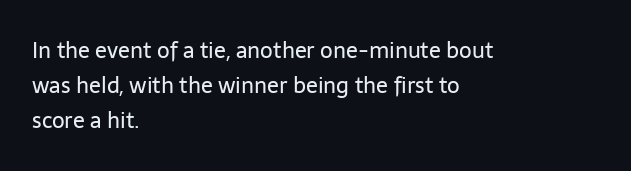
{"italic": "no", "bold": "no", "underline": "no", "align": "left", "line_spacing": "normal", "line_spacing_ratio": 1.58, "letter_spacing": "normal", "letter_spacing_em": 0.0, "glyph_px": 22}
